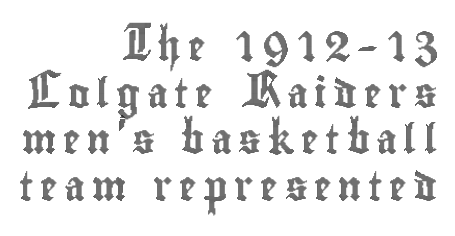
{"italic": "no", "width": "condensed", "x_height": "small", "monospaced": "no", "underline": "no", "align": "right", "line_spacing": "normal", "line_spacing_ratio": 1.61, "letter_spacing": "wide", "letter_spacing_em": 0.23, "glyph_px": 29}
